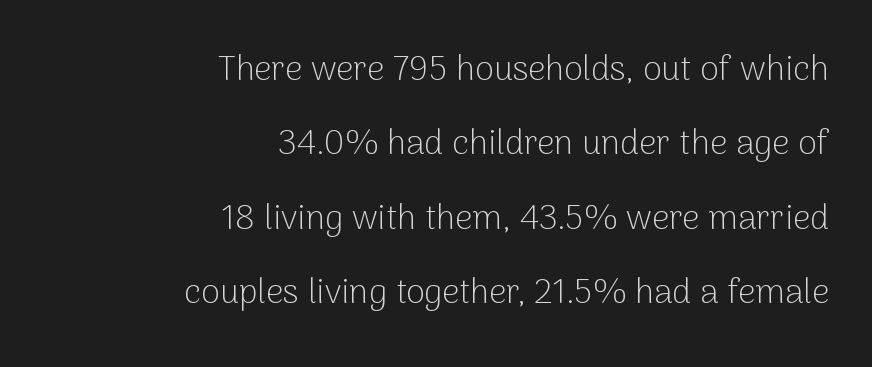
{"serif": "no", "italic": "no", "bold": "no", "weight": "light", "width": "normal", "stroke_contrast": "low", "x_height": "medium", "monospaced": "no", "underline": "no", "align": "right", "line_spacing": "loose", "line_spacing_ratio": 2.19, "letter_spacing": "normal", "letter_spacing_em": 0.0, "glyph_px": 34}
